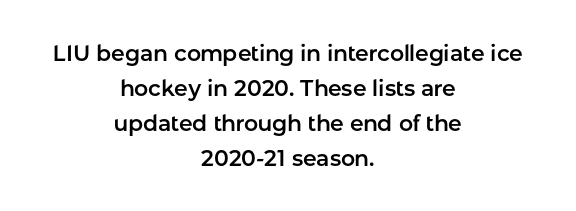
{"italic": "no", "underline": "no", "align": "center", "line_spacing": "normal", "line_spacing_ratio": 1.59, "letter_spacing": "normal", "letter_spacing_em": 0.0, "glyph_px": 22}
